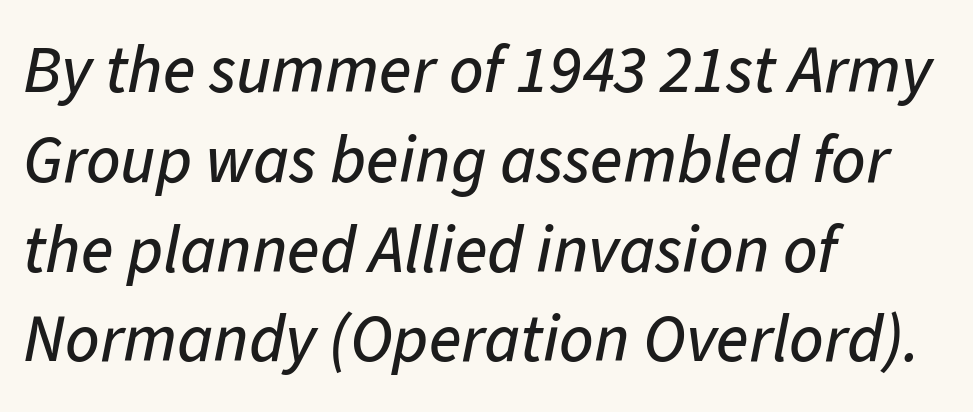
{"italic": "yes", "lean": "right", "slant_degrees": 11, "width": "normal", "stroke_contrast": "low", "x_height": "medium", "monospaced": "no", "underline": "no", "align": "left", "line_spacing": "normal", "line_spacing_ratio": 1.34, "letter_spacing": "normal", "letter_spacing_em": 0.0, "glyph_px": 67}
